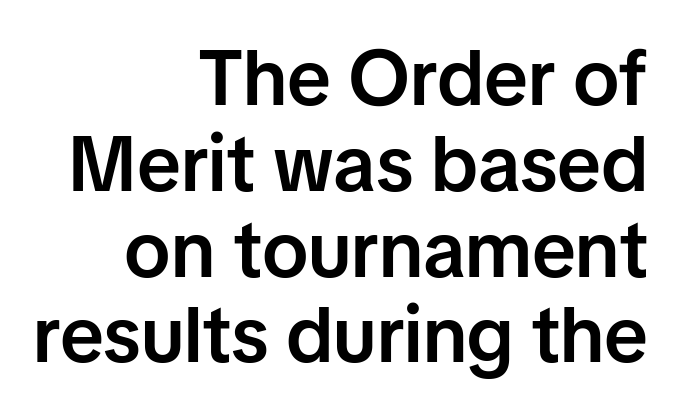
The image shows 78 px semibold sans-serif type, upright; set right-aligned, tight line spacing (1.1x), normal letter spacing, not underlined; low stroke contrast and a medium x-height.
